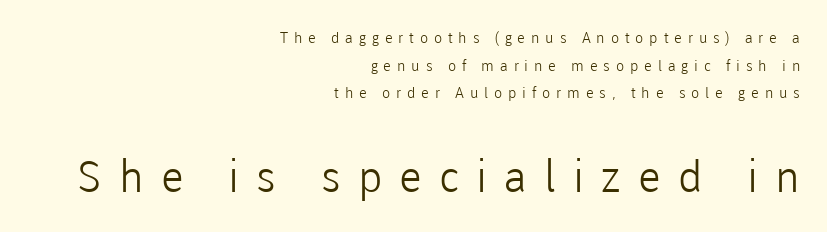
Q: Is the text bold? A: No.
Q: Is the text italic (slanted)? A: No, it is upright.
Q: Is the typeface a serif or a sans-serif typeface? A: Sans-serif.
Q: Is the text underlined? A: No.
Q: How is the paragraph aligned? A: Right-aligned.
Q: Is the spacing between letters normal or unusually wide? A: Unusually wide.
Q: Which block of text is set in a larger size, the first (top) or the second (bottom)? A: The second (bottom) one.
Q: Width (condensed, normal, or wide)? A: Normal.
Q: Stroke contrast? A: Low.
Q: x-height? A: Medium.
Q: Monospaced? A: No.
